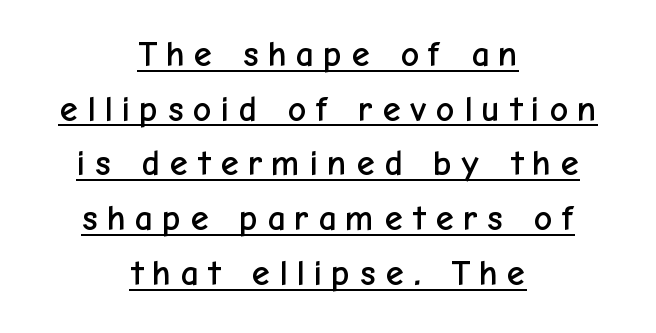
{"serif": "no", "italic": "no", "width": "normal", "stroke_contrast": "low", "x_height": "medium", "monospaced": "no", "underline": "yes", "align": "center", "line_spacing": "normal", "line_spacing_ratio": 1.52, "letter_spacing": "wide", "letter_spacing_em": 0.23, "glyph_px": 36}
